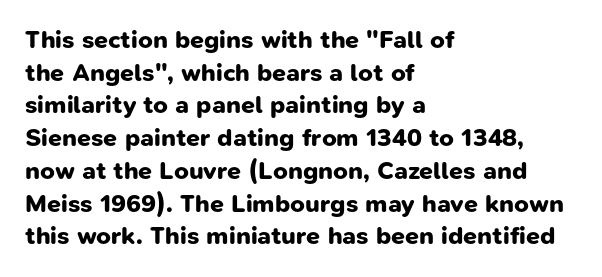
Letter spacing: default. The font is running at its bold setting. The rows are spaced the way most documents space them. Only glyphs here, with clear space below each row.
